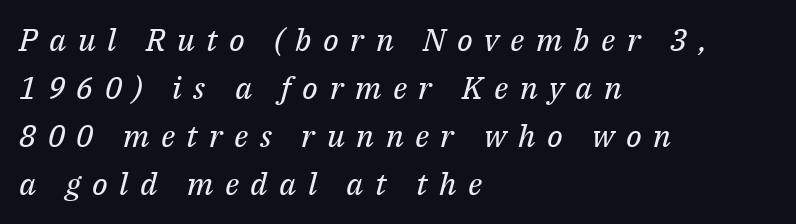
Is there much room between lines? A standard amount, neither cramped nor airy. Small tapered or slab feet sit at the stroke ends, so this counts as serif. These lines were composed using italics. The weight would be labelled regular, book, light, or lighter still.
